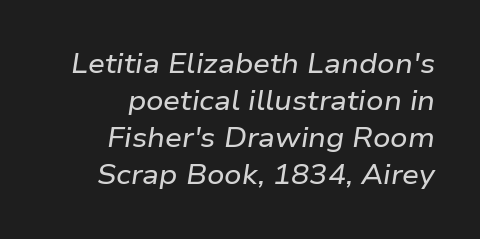
{"italic": "yes", "lean": "right", "slant_degrees": 9, "underline": "no", "align": "right", "line_spacing": "normal", "line_spacing_ratio": 1.37, "letter_spacing": "normal", "letter_spacing_em": 0.0, "glyph_px": 27}
